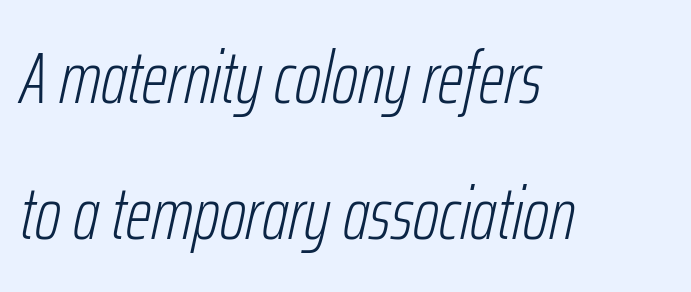
{"italic": "yes", "lean": "right", "slant_degrees": 12, "bold": "no", "weight": "light", "width": "condensed", "stroke_contrast": "low", "x_height": "medium", "monospaced": "no", "underline": "no", "align": "left", "line_spacing_ratio": 1.86, "letter_spacing": "normal", "letter_spacing_em": 0.0, "glyph_px": 73}
